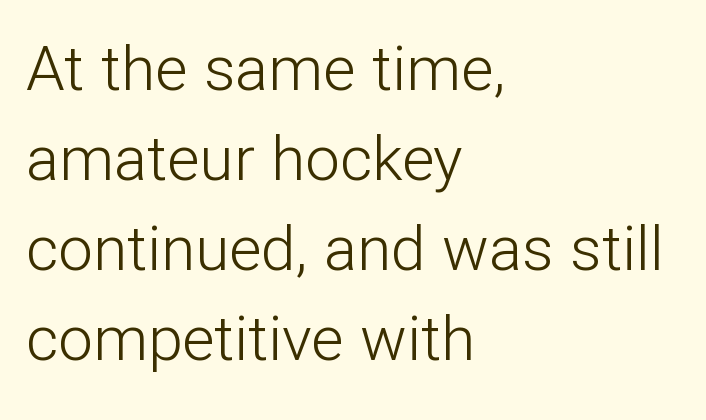
{"serif": "no", "italic": "no", "bold": "no", "weight": "light", "width": "normal", "stroke_contrast": "low", "x_height": "medium", "monospaced": "no", "underline": "no", "align": "left", "line_spacing": "normal", "line_spacing_ratio": 1.45, "letter_spacing": "normal", "letter_spacing_em": 0.0, "glyph_px": 62}
